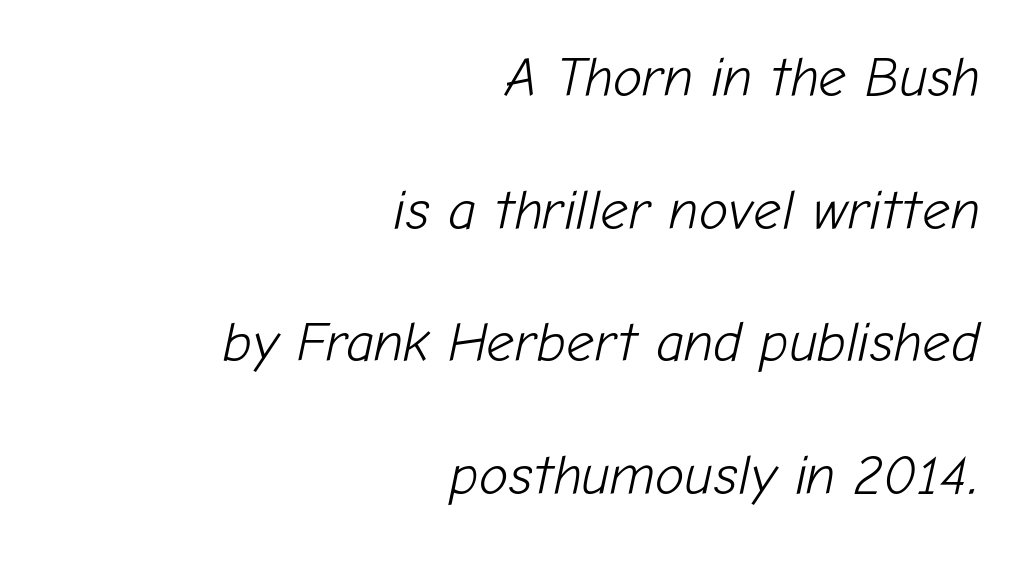
The letters advance in unequal steps, a hallmark of proportional type. Widely set lines give the paragraph a tall, airy silhouette. Weight: not bold — regular or lighter. The baseline area is clear.
